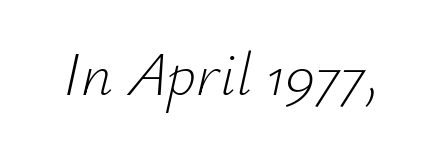
You could not count columns in this text — the font is proportionally spaced. The lettering tilts uniformly, giving the passage an italic look. You could call the tracking neutral — neither tight nor loose. No chunkiness to these letters — they're not bold.
